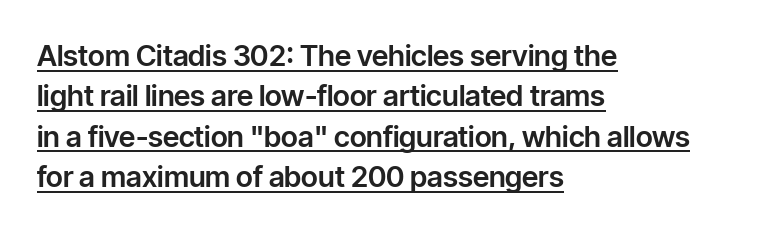
The letters stand upright; this is a roman face. Vertical spacing — default. A typographer would call this underscored text. Between one letter and the next there's only the usual sliver of space. Caption: multi-line text, flush left, ragged right.
